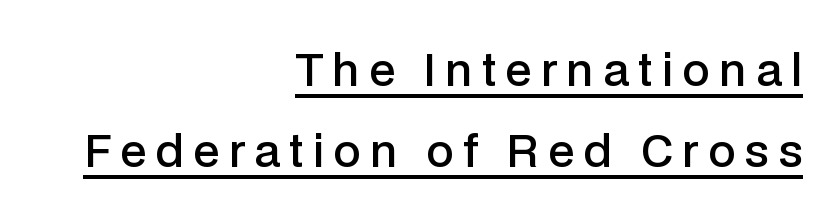
The image shows 44 px semibold sans-serif type, upright; set right-aligned, line spacing 1.85x, unusually wide letter spacing (+0.21 em), underlined; low stroke contrast and a medium x-height.
